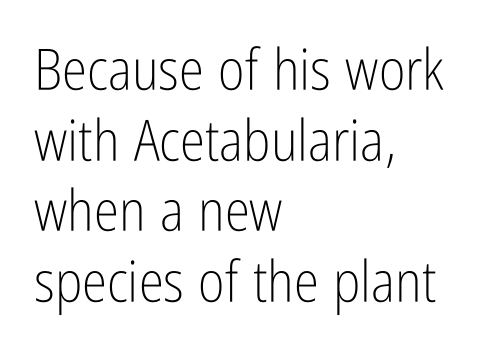
Q: Is the text bold? A: No.
Q: Is the text italic (slanted)? A: No, it is upright.
Q: Is the typeface a serif or a sans-serif typeface? A: Sans-serif.
Q: Is the text underlined? A: No.
Q: How is the paragraph aligned? A: Left-aligned.
Q: Is the spacing between letters normal or unusually wide? A: Normal.
Q: Width (condensed, normal, or wide)? A: Condensed.
Q: Stroke contrast? A: Low.
Q: x-height? A: Medium.
Q: Monospaced? A: No.
